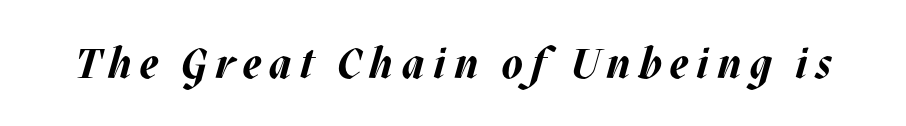
{"italic": "yes", "lean": "right", "slant_degrees": 17, "bold": "yes", "weight": "bold", "width": "normal", "stroke_contrast": "medium", "x_height": "large", "monospaced": "no", "underline": "no", "glyph_px": 42}
